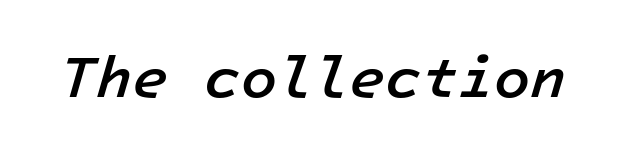
The image shows 59 px semibold type, italic (leaning right), monospaced; set normal letter spacing, not underlined; low stroke contrast and a medium x-height.
